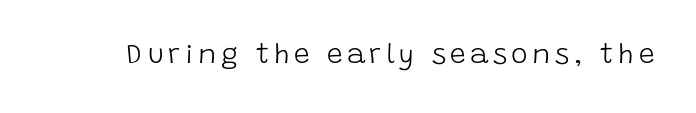
Font category for this specimen: sans-serif. These lines are rendered in a variable-pitch font. You can tell it's not italic because the verticals are truly vertical. Caption: face not bold, strokes unweighted. Any mark beneath the type? The region is blank.
